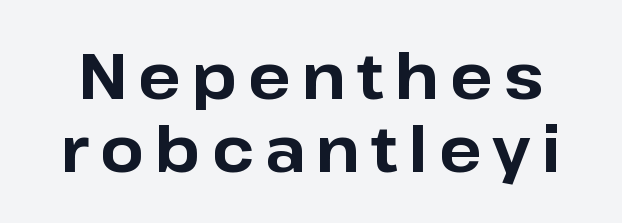
Lines of text with bare space underneath. Weight check: bold — yes, fully. Every stem runs plumb, perpendicular to the baseline. Each letter's strokes conclude bluntly, with no projecting serifs.
